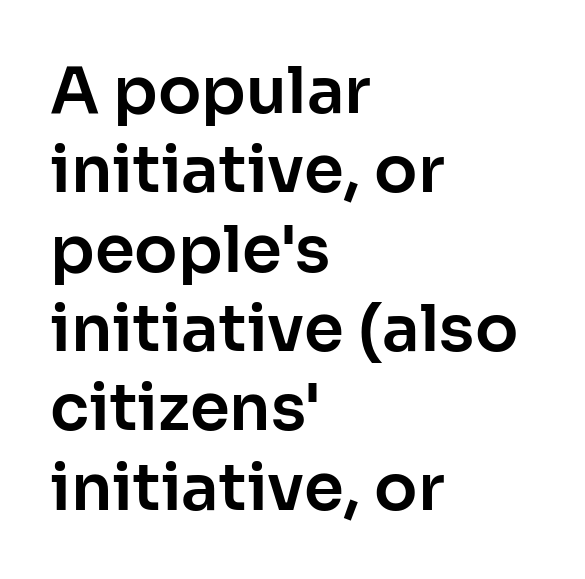
Q: Is the text italic (slanted)? A: No, it is upright.
Q: Is the typeface a serif or a sans-serif typeface? A: Sans-serif.
Q: Is the text underlined? A: No.
Q: How is the paragraph aligned? A: Left-aligned.
Q: Is the spacing between letters normal or unusually wide? A: Normal.
Q: Width (condensed, normal, or wide)? A: Normal.
Q: Stroke contrast? A: Low.
Q: x-height? A: Medium.
Q: Monospaced? A: No.
